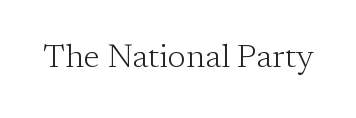
Q: Is the text bold? A: No.
Q: Is the text italic (slanted)? A: No, it is upright.
Q: Is the typeface a serif or a sans-serif typeface? A: Serif.
Q: Is the text underlined? A: No.
Q: Is the spacing between letters normal or unusually wide? A: Normal.
Q: Width (condensed, normal, or wide)? A: Normal.
Q: Stroke contrast? A: Low.
Q: x-height? A: Medium.
Q: Monospaced? A: No.
